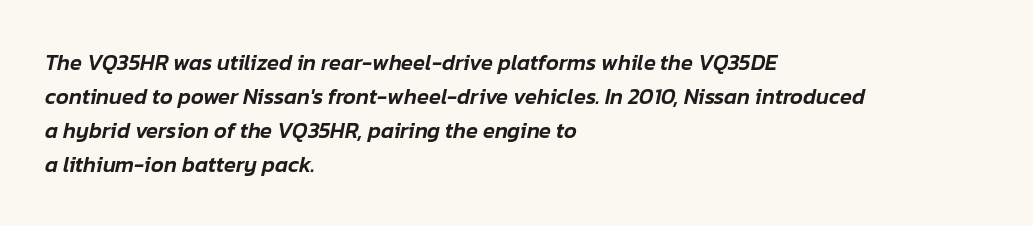
Q: Is the text italic (slanted)? A: Yes, it leans right by about 12 degrees.
Q: Is the text underlined? A: No.
Q: How is the paragraph aligned? A: Left-aligned.
Q: Is the spacing between letters normal or unusually wide? A: Normal.
Q: Is the spacing between lines tight, normal or loose? A: Normal.
